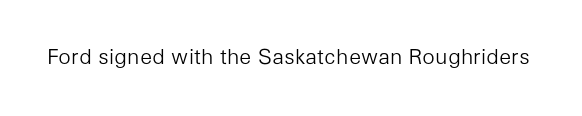
Q: Is the text bold? A: No.
Q: Is the text italic (slanted)? A: No, it is upright.
Q: Is the text underlined? A: No.
Q: Is the spacing between letters normal or unusually wide? A: Normal.
